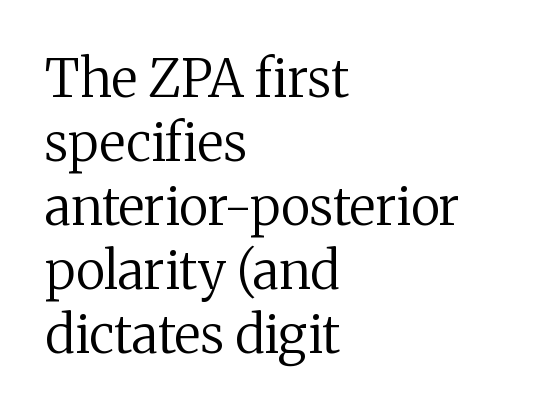
Q: Is the text bold? A: No.
Q: Is the text italic (slanted)? A: No, it is upright.
Q: Is the typeface a serif or a sans-serif typeface? A: Serif.
Q: Is the text underlined? A: No.
Q: How is the paragraph aligned? A: Left-aligned.
Q: Is the spacing between letters normal or unusually wide? A: Normal.
Q: Width (condensed, normal, or wide)? A: Normal.
Q: Stroke contrast? A: Medium.
Q: x-height? A: Medium.
Q: Monospaced? A: No.
